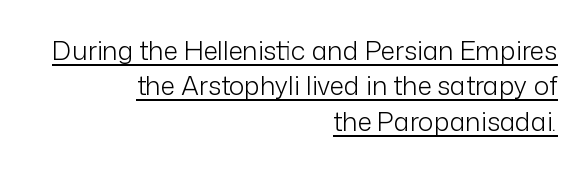
{"italic": "no", "bold": "no", "underline": "yes", "align": "right", "line_spacing": "normal", "line_spacing_ratio": 1.36, "letter_spacing": "normal", "letter_spacing_em": 0.0, "glyph_px": 26}
